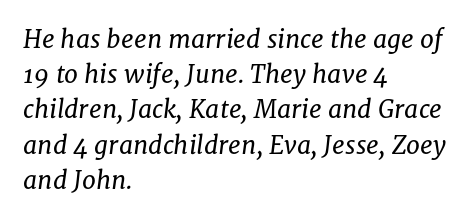
Q: Is the text bold? A: No.
Q: Is the text italic (slanted)? A: Yes, it leans right by about 8 degrees.
Q: Is the text underlined? A: No.
Q: How is the paragraph aligned? A: Left-aligned.
Q: Is the spacing between letters normal or unusually wide? A: Normal.
Q: Is the spacing between lines tight, normal or loose? A: Normal.
